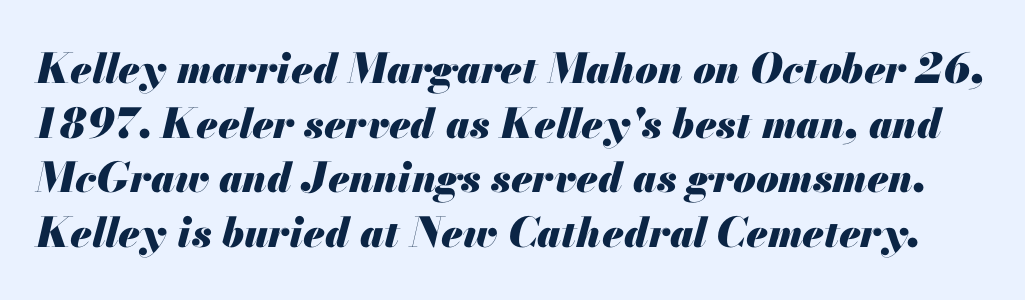
Check the space under the baseline: it is left empty. The line texture is even and compact thanks to regular tracking. These lines were composed using italics. Looks like regular typesetting: each glyph gets only the width it needs. Vertically, the passage feels balanced, rows spaced as you'd expect. Each glyph is drawn with heavy, bold strokes.
